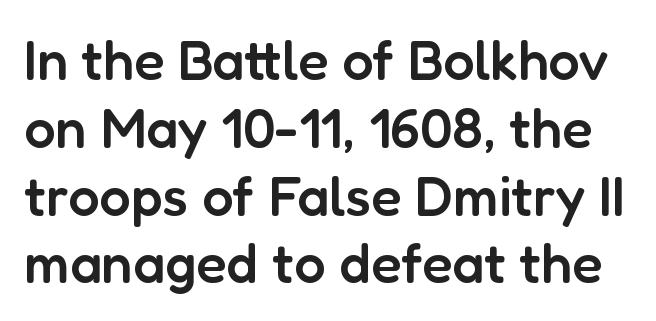
The image shows 56 px semibold sans-serif type, upright; set line spacing 1.21x, normal letter spacing, not underlined; low stroke contrast and a medium x-height.
